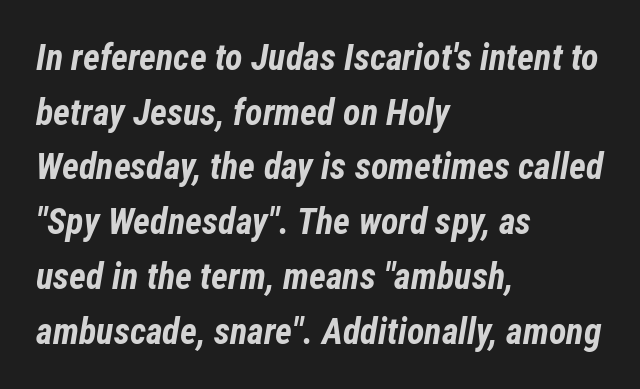
The image shows 36 px bold, condensed type, italic (leaning right); set left-aligned, normal line spacing (1.52x), normal letter spacing, not underlined; low stroke contrast and a medium x-height.
